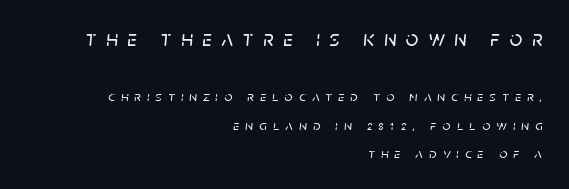
{"italic": "yes", "lean": "right", "slant_degrees": 5, "underline": "no", "align": "right", "line_spacing": "loose", "line_spacing_ratio": 2.03, "letter_spacing": "wide", "letter_spacing_em": 0.44, "larger_block": "first", "size_ratio": 1.57, "glyph_px": 22}
